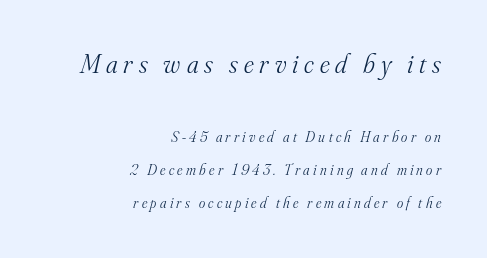
{"italic": "yes", "lean": "right", "slant_degrees": 16, "bold": "no", "underline": "no", "align": "right", "line_spacing": "loose", "line_spacing_ratio": 2.2, "letter_spacing": "wide", "letter_spacing_em": 0.22, "larger_block": "first", "size_ratio": 1.8, "glyph_px": 27}
